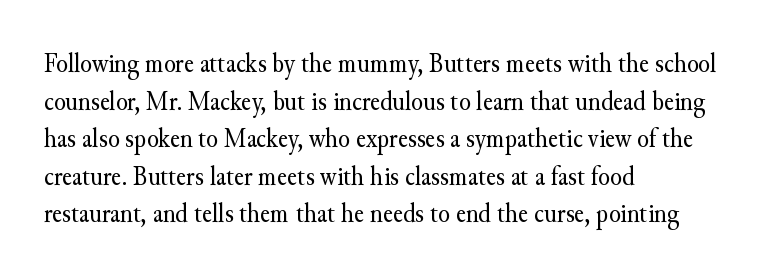
Q: Is the text bold? A: No.
Q: Is the text italic (slanted)? A: No, it is upright.
Q: Is the text underlined? A: No.
Q: How is the paragraph aligned? A: Left-aligned.
Q: Is the spacing between letters normal or unusually wide? A: Normal.
Q: Is the spacing between lines tight, normal or loose? A: Normal.
